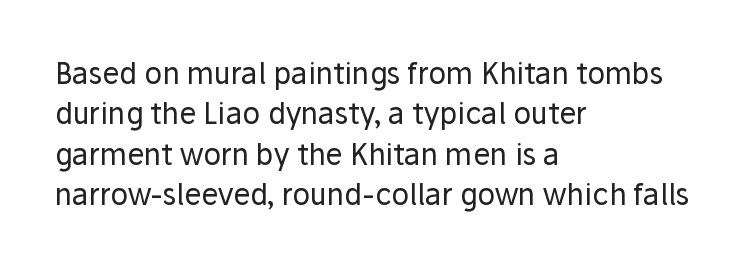
{"serif": "no", "italic": "no", "bold": "no", "weight": "regular", "width": "normal", "stroke_contrast": "low", "x_height": "medium", "monospaced": "no", "underline": "no", "align": "left", "line_spacing": "normal", "line_spacing_ratio": 1.39, "letter_spacing": "normal", "letter_spacing_em": 0.0, "glyph_px": 29}
